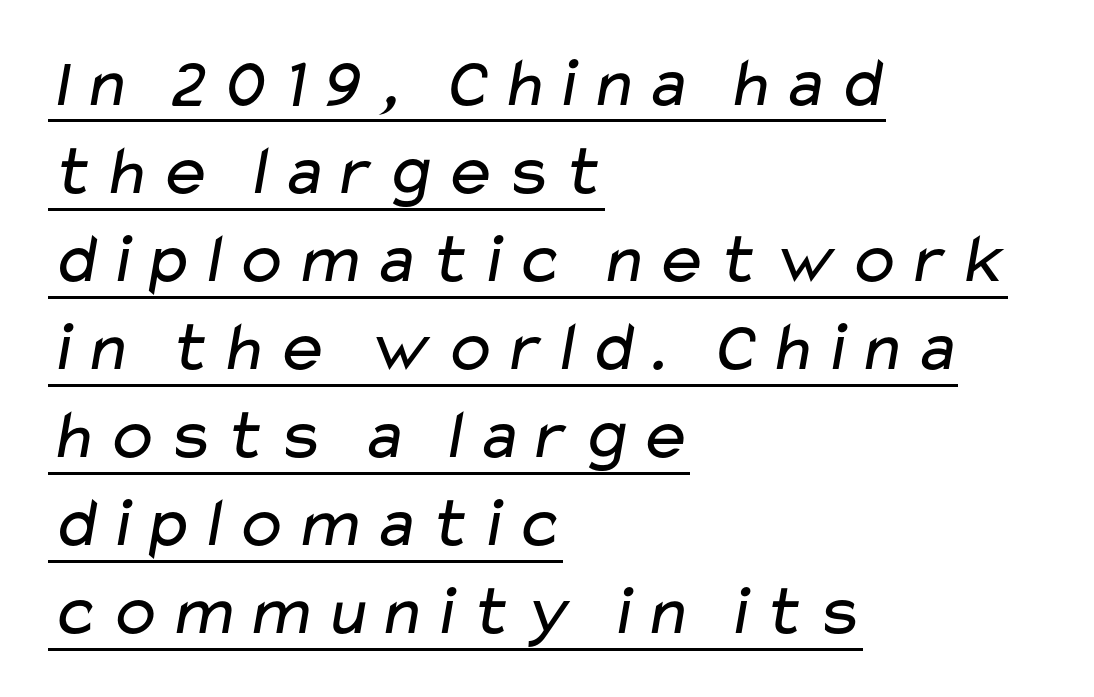
Q: Is the text bold? A: No.
Q: Is the typeface a serif or a sans-serif typeface? A: Sans-serif.
Q: Is the text underlined? A: Yes.
Q: How is the paragraph aligned? A: Left-aligned.
Q: Width (condensed, normal, or wide)? A: Wide.
Q: Stroke contrast? A: Low.
Q: x-height? A: Medium.
Q: Monospaced? A: No.
